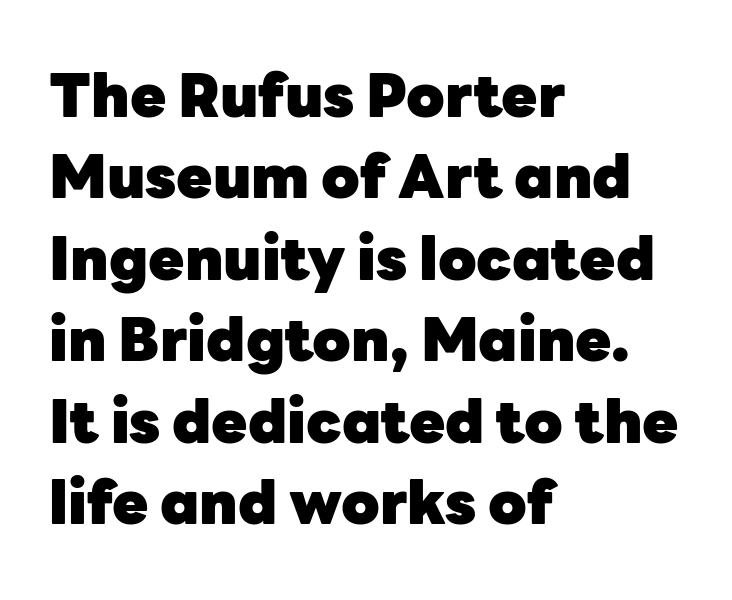
The image shows 59 px heavy sans-serif type, upright; set left-aligned, normal line spacing (1.38x), normal letter spacing, not underlined; low stroke contrast and a medium x-height.
